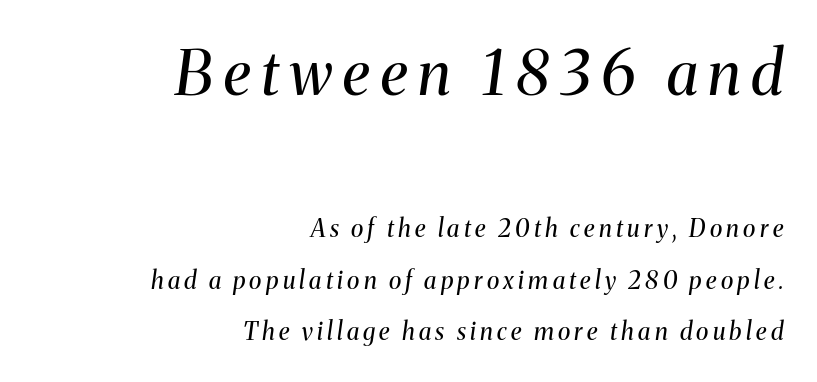
The typesetting does not lean heavy: it is not bold. It's the slanting kind of type. Looks like regular typesetting: each glyph gets only the width it needs. Horizontal alignment here is rightward, an uncommon choice for prose.
